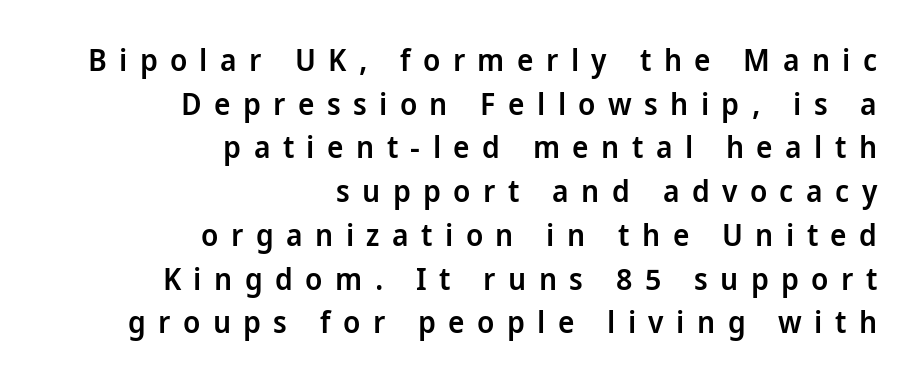
Observe the wide spacing: letters keep a clear distance from each other. Honestly, the row spacing looks completely unremarkable. Do the letters lean? They stand straight. Slightly chunky letters — semibold, I'd say, not full bold.
